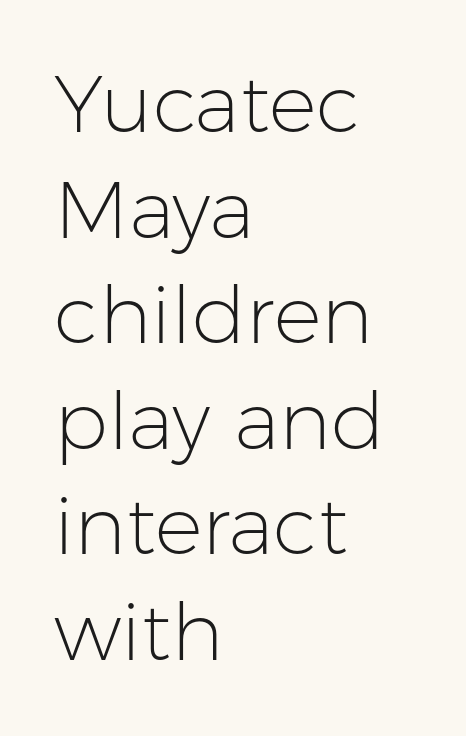
The image shows 80 px light sans-serif type, upright; set left-aligned, normal line spacing (1.32x), normal letter spacing, not underlined; low stroke contrast and a medium x-height.
